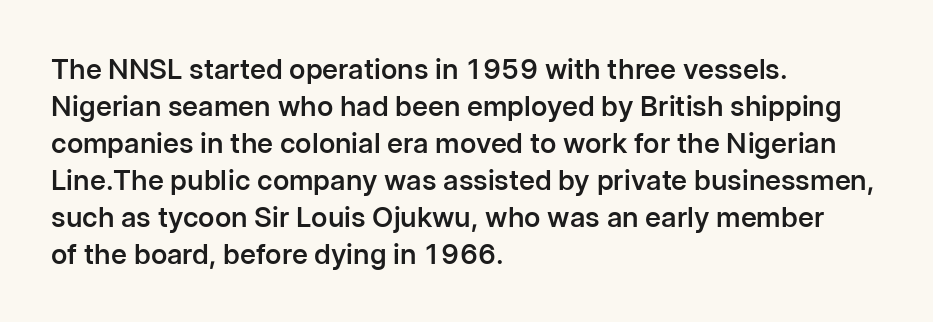
The image shows 28 px semibold sans-serif type, upright; set left-aligned, normal line spacing (1.32x), normal letter spacing, not underlined; low stroke contrast and a medium x-height.
